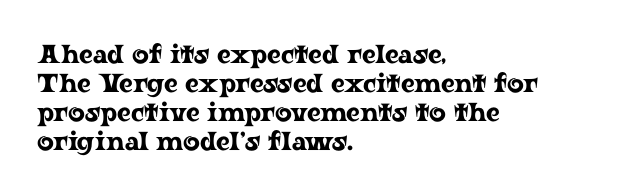
Tracking here is standard; glyphs follow each other at the usual distance. Successive baselines arrive quickly, one right under another. A roman cut, with each character standing at attention. Typeset ragged right — the left edge is the straight one.
